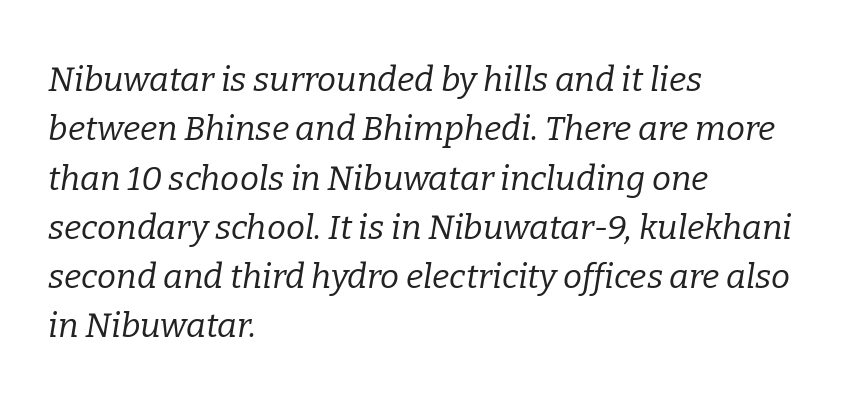
{"serif": "yes", "italic": "yes", "lean": "right", "slant_degrees": 9, "bold": "no", "weight": "regular", "width": "normal", "stroke_contrast": "low", "x_height": "medium", "monospaced": "no", "underline": "no", "align": "left", "line_spacing": "normal", "line_spacing_ratio": 1.45, "letter_spacing": "normal", "letter_spacing_em": 0.0, "glyph_px": 34}
